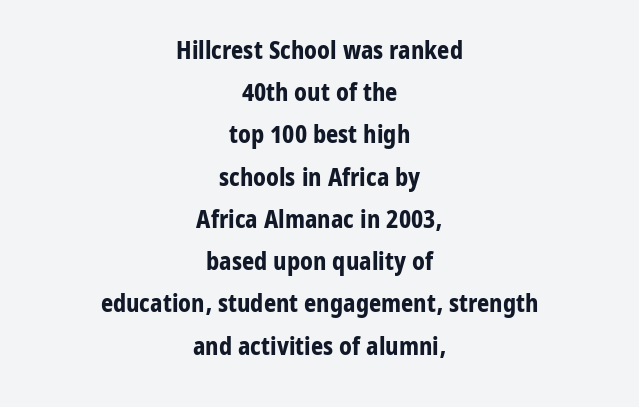
The image shows 24 px bold type, upright; set centered, line spacing 1.76x, normal letter spacing, not underlined.
